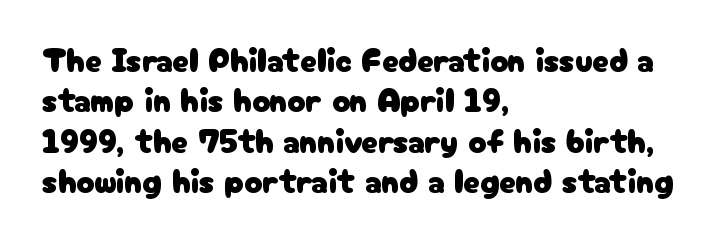
Anything drawn beneath the words? Only blank space. The passage shown is typed in a proportional face where columns would drift. Do the letters lean? They stand straight. Short note: letters normally spaced. The face used here is a sans, in the tradition of grotesques and geometrics. These lines stack with their left ends in a neat column.
